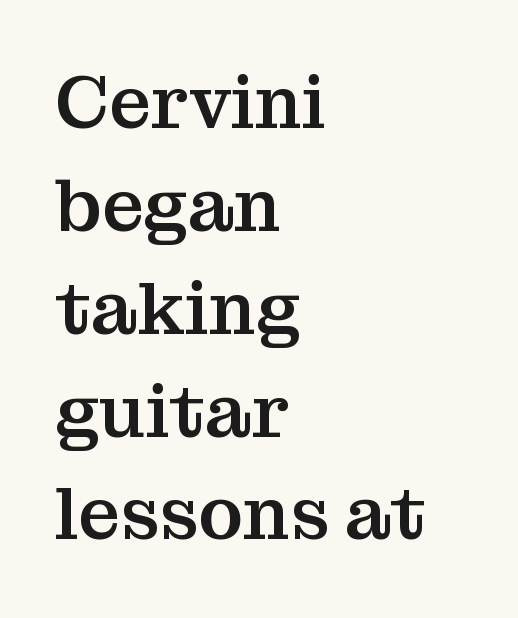
Q: Is the text italic (slanted)? A: No, it is upright.
Q: Is the typeface a serif or a sans-serif typeface? A: Serif.
Q: Is the text underlined? A: No.
Q: How is the paragraph aligned? A: Left-aligned.
Q: Is the spacing between letters normal or unusually wide? A: Normal.
Q: Is the spacing between lines tight, normal or loose? A: Normal.
Q: Width (condensed, normal, or wide)? A: Normal.
Q: Stroke contrast? A: Medium.
Q: x-height? A: Medium.
Q: Monospaced? A: No.
